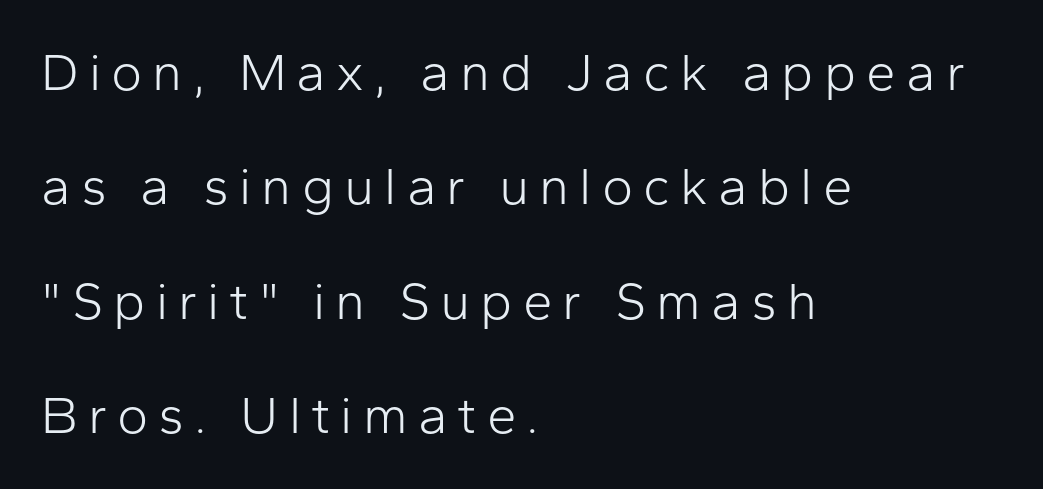
Nope, no serifs anywhere on these letters. The strokes are not fattened; the text isn't bold. Decoration check: the copy has no underline. The passage shown is typed in a proportional face where columns would drift. Leading: increased. The paragraph shown leans on its left margin.
